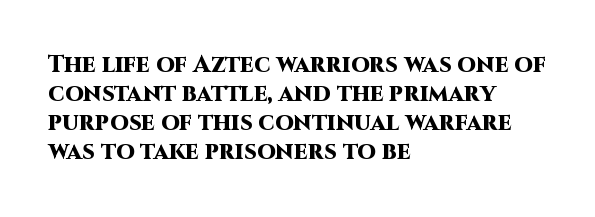
{"italic": "no", "bold": "yes", "underline": "no", "align": "left", "line_spacing_ratio": 1.21, "letter_spacing": "normal", "letter_spacing_em": 0.0, "glyph_px": 24}
